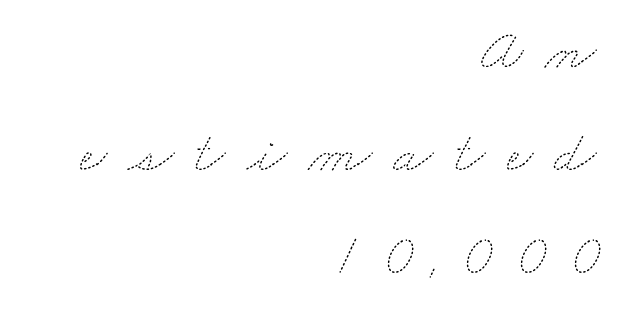
Q: Is the text bold? A: No.
Q: Is the text underlined? A: No.
Q: How is the paragraph aligned? A: Right-aligned.
Q: Is the spacing between letters normal or unusually wide? A: Unusually wide.
Q: Width (condensed, normal, or wide)? A: Wide.
Q: Stroke contrast? A: Medium.
Q: x-height? A: Small.
Q: Monospaced? A: No.
